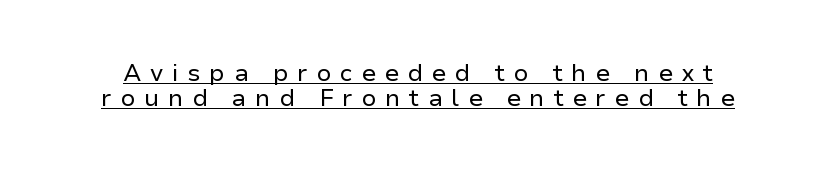
Q: Is the text bold? A: No.
Q: Is the text italic (slanted)? A: No, it is upright.
Q: Is the text underlined? A: Yes.
Q: Is the spacing between letters normal or unusually wide? A: Unusually wide.
Q: Is the spacing between lines tight, normal or loose? A: Tight.
